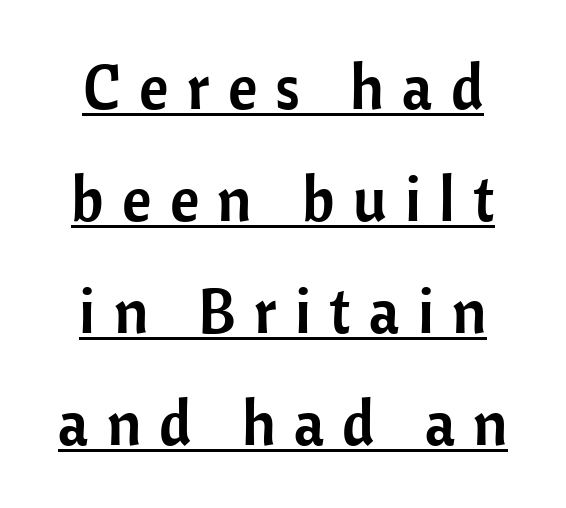
Vertical strokes here are truly vertical. The passage shown is underscored from start to finish. Think of a printed novel: that variable character pitch is what you see here. The tracking reads as deliberately expanded to a designer's eye. Grotesque or geometric, the face here clearly has no serifs.
